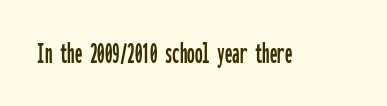
Q: Is the text italic (slanted)? A: No, it is upright.
Q: Is the typeface a serif or a sans-serif typeface? A: Sans-serif.
Q: Is the text underlined? A: No.
Q: Is the spacing between letters normal or unusually wide? A: Normal.
Q: Width (condensed, normal, or wide)? A: Condensed.
Q: Stroke contrast? A: Low.
Q: x-height? A: Medium.
Q: Monospaced? A: Yes.
